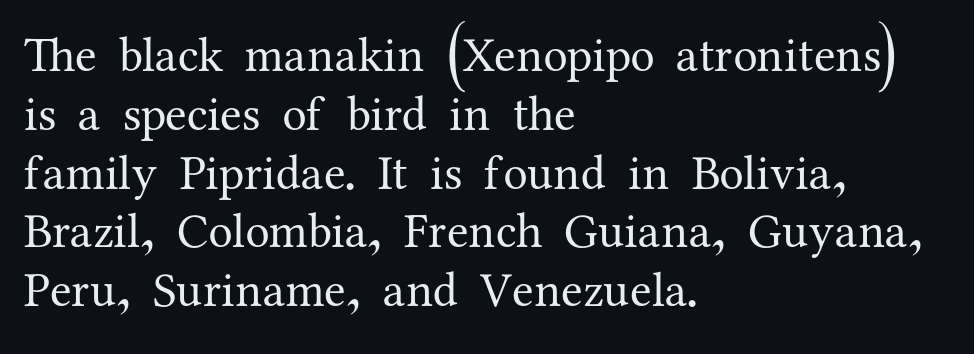
{"serif": "yes", "italic": "no", "bold": "no", "weight": "regular", "width": "normal", "stroke_contrast": "medium", "x_height": "medium", "monospaced": "no", "underline": "no", "align": "left", "line_spacing_ratio": 1.2, "letter_spacing": "normal", "letter_spacing_em": 0.0, "glyph_px": 49}
